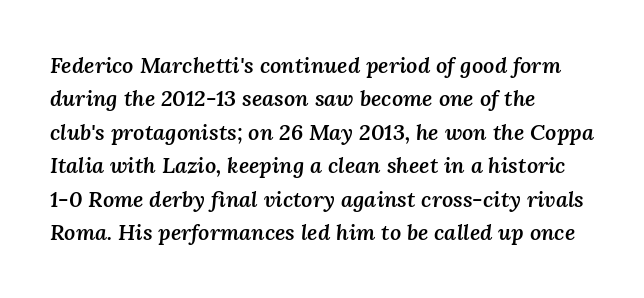
Q: Is the text bold? A: Semi-bold.
Q: Is the text italic (slanted)? A: Yes, it leans right by about 3 degrees.
Q: Is the text underlined? A: No.
Q: How is the paragraph aligned? A: Left-aligned.
Q: Is the spacing between letters normal or unusually wide? A: Normal.
Q: Is the spacing between lines tight, normal or loose? A: Normal.
